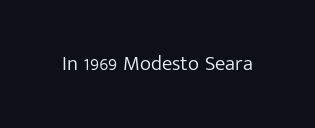
The passage shown is not underscored anywhere. The font's upright variant was chosen for this text. Stems here are at most as thick as an everyday book face. Observe the ordinary spacing: letters are neighbours, not strangers.
